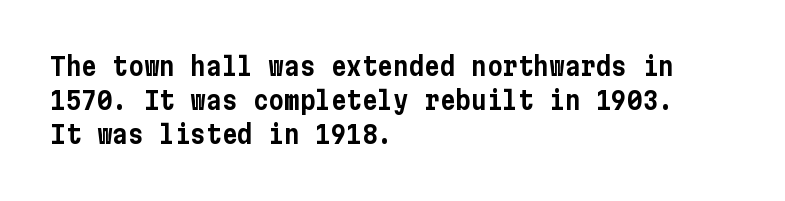
{"italic": "no", "underline": "no", "align": "left", "line_spacing": "normal", "line_spacing_ratio": 1.31, "letter_spacing": "normal", "letter_spacing_em": 0.0, "glyph_px": 26}
